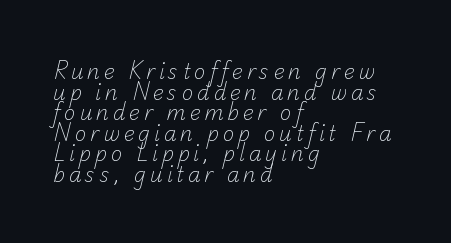
Does the copy run flush right? No — it runs flush left. A clean baseline with only descenders dipping below it. Weight: not bold — regular or lighter. The space between consecutive lines is stingy.
